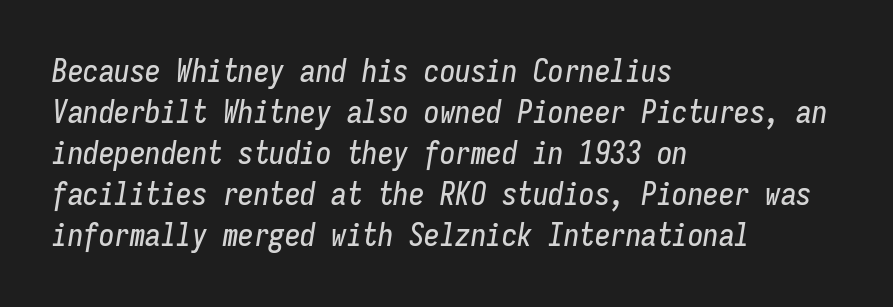
Q: Is the text italic (slanted)? A: Yes, it leans right by about 9 degrees.
Q: Is the text underlined? A: No.
Q: How is the paragraph aligned? A: Left-aligned.
Q: Is the spacing between letters normal or unusually wide? A: Normal.
Q: Is the spacing between lines tight, normal or loose? A: Normal.
Q: Width (condensed, normal, or wide)? A: Condensed.
Q: Stroke contrast? A: Low.
Q: x-height? A: Medium.
Q: Monospaced? A: Yes.
